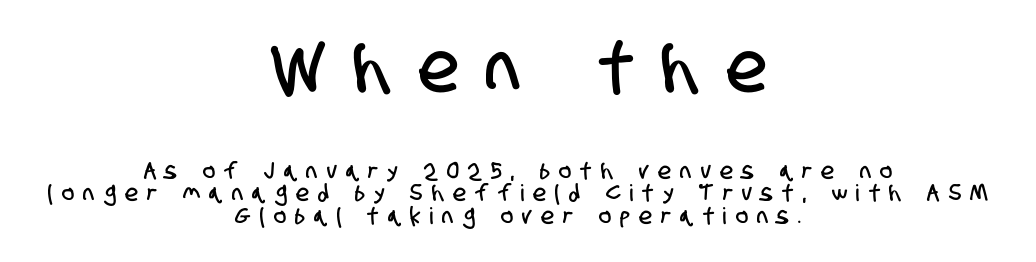
Q: Is the typeface a serif or a sans-serif typeface? A: Sans-serif.
Q: Is the text underlined? A: No.
Q: How is the paragraph aligned? A: Centered.
Q: Is the spacing between letters normal or unusually wide? A: Unusually wide.
Q: Is the spacing between lines tight, normal or loose? A: Tight.
Q: Which block of text is set in a larger size, the first (top) or the second (bottom)? A: The first (top) one.
Q: Width (condensed, normal, or wide)? A: Condensed.
Q: Stroke contrast? A: Low.
Q: x-height? A: Large.
Q: Monospaced? A: No.
